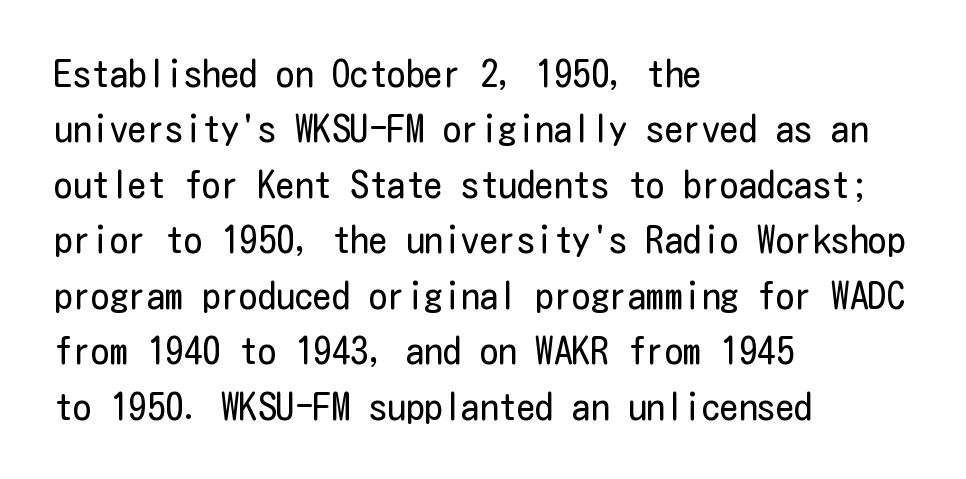
The image shows 37 px regular-weight, condensed sans-serif type, upright; set left-aligned, normal line spacing (1.5x), normal letter spacing, not underlined; low stroke contrast and a medium x-height.
